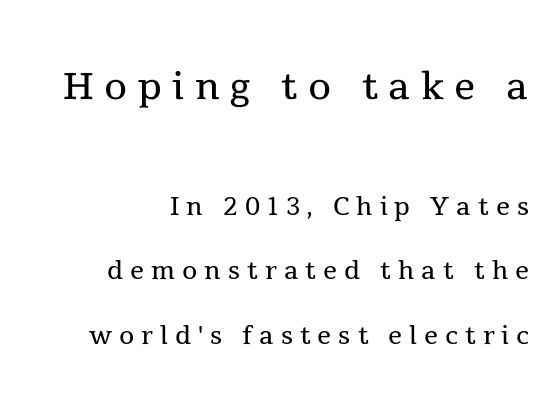
{"serif": "yes", "italic": "no", "bold": "no", "weight": "regular", "width": "normal", "x_height": "medium", "monospaced": "no", "underline": "no", "align": "right", "line_spacing_ratio": 1.84, "letter_spacing": "wide", "letter_spacing_em": 0.2, "larger_block": "first", "size_ratio": 1.51, "glyph_px": 53}
